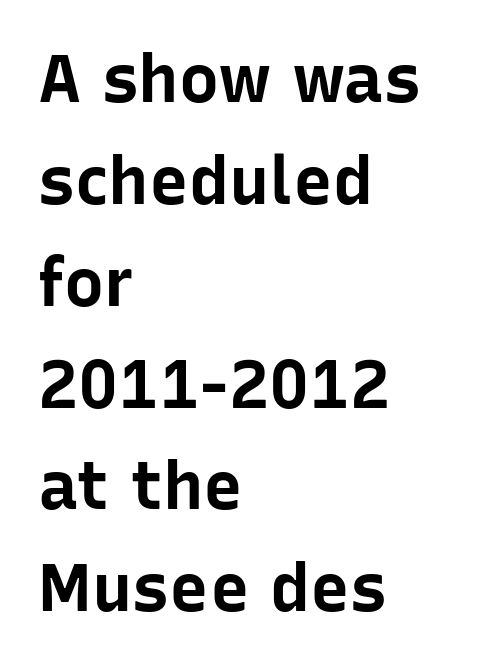
{"serif": "no", "italic": "no", "bold": "yes", "weight": "bold", "width": "normal", "stroke_contrast": "low", "x_height": "medium", "monospaced": "no", "underline": "no", "align": "left", "line_spacing": "normal", "line_spacing_ratio": 1.52, "letter_spacing": "normal", "letter_spacing_em": 0.0, "glyph_px": 67}
